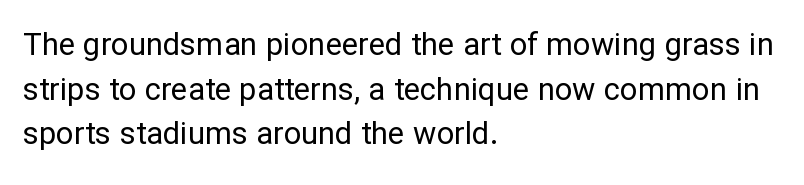
{"serif": "no", "italic": "no", "bold": "no", "weight": "regular", "width": "normal", "stroke_contrast": "low", "x_height": "medium", "monospaced": "no", "underline": "no", "align": "left", "line_spacing": "normal", "line_spacing_ratio": 1.44, "letter_spacing": "normal", "letter_spacing_em": 0.0, "glyph_px": 31}
